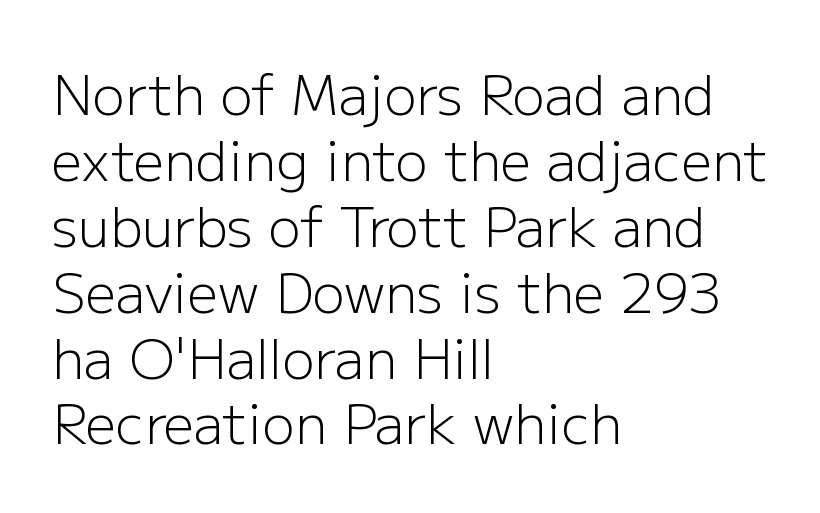
The zone under the glyphs is completely vacant. Posture: straight, roman, zero tilt. Nothing unusual about the tracking: characters are spaced as the font intends. A typesetter would call this proportional, since set widths differ per character. Check where the strokes stop: nothing finishes them off — pure sans. Nothing heavy about these letters — not bold at all.
